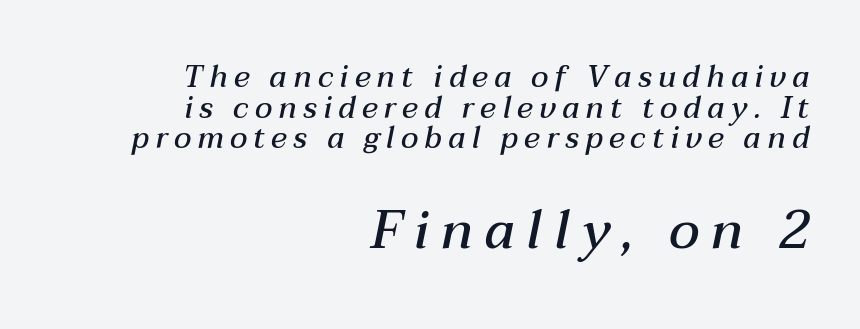
{"italic": "yes", "lean": "right", "slant_degrees": 12, "bold": "semi", "weight": "semibold", "width": "normal", "stroke_contrast": "medium", "x_height": "medium", "monospaced": "no", "underline": "no", "align": "right", "line_spacing": "tight", "line_spacing_ratio": 1.02, "letter_spacing": "wide", "letter_spacing_em": 0.21, "larger_block": "second", "size_ratio": 1.77, "glyph_px": 53}
